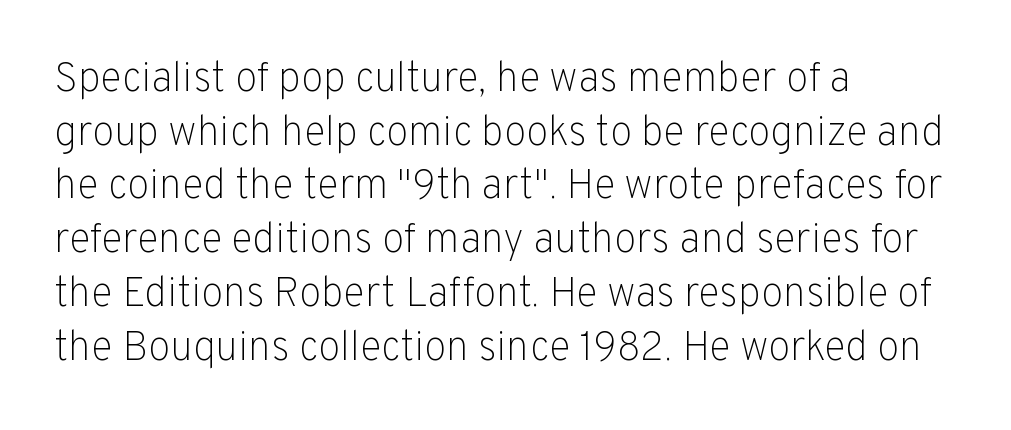
The type sits square on the baseline with zero lean. The face looks like a standard text weight, possibly lighter. Nothing sits at the stroke ends, so this counts as sans-serif. What stands out about the letter spacing? Nothing — it is the standard amount.
